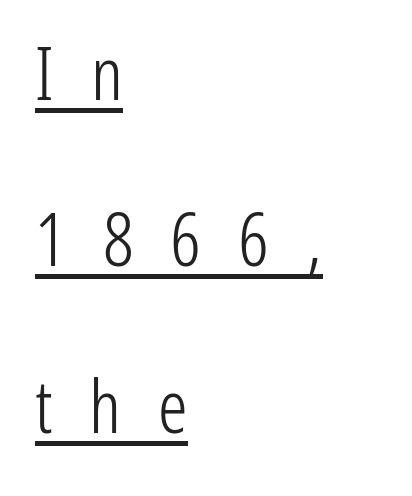
Q: Is the text bold? A: No.
Q: Is the text italic (slanted)? A: No, it is upright.
Q: Is the typeface a serif or a sans-serif typeface? A: Sans-serif.
Q: Is the text underlined? A: Yes.
Q: How is the paragraph aligned? A: Left-aligned.
Q: Is the spacing between letters normal or unusually wide? A: Unusually wide.
Q: Is the spacing between lines tight, normal or loose? A: Loose.
Q: Width (condensed, normal, or wide)? A: Condensed.
Q: Stroke contrast? A: Low.
Q: x-height? A: Medium.
Q: Monospaced? A: No.
